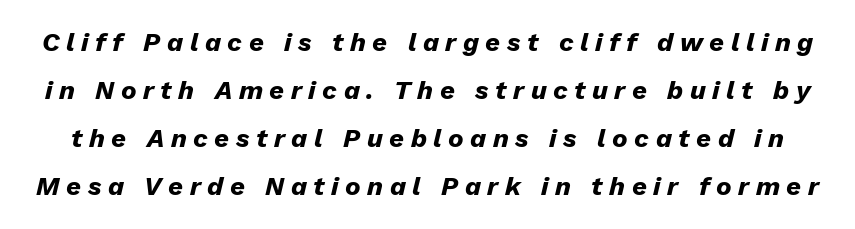
{"italic": "yes", "lean": "right", "slant_degrees": 13, "bold": "yes", "underline": "no", "line_spacing_ratio": 1.85, "letter_spacing": "wide", "letter_spacing_em": 0.25, "glyph_px": 26}
